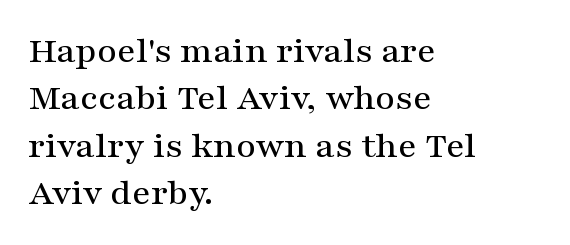
Q: Is the text italic (slanted)? A: No, it is upright.
Q: Is the typeface a serif or a sans-serif typeface? A: Serif.
Q: Is the text underlined? A: No.
Q: How is the paragraph aligned? A: Left-aligned.
Q: Is the spacing between letters normal or unusually wide? A: Normal.
Q: Is the spacing between lines tight, normal or loose? A: Normal.
Q: Width (condensed, normal, or wide)? A: Wide.
Q: Stroke contrast? A: Medium.
Q: x-height? A: Medium.
Q: Monospaced? A: No.
